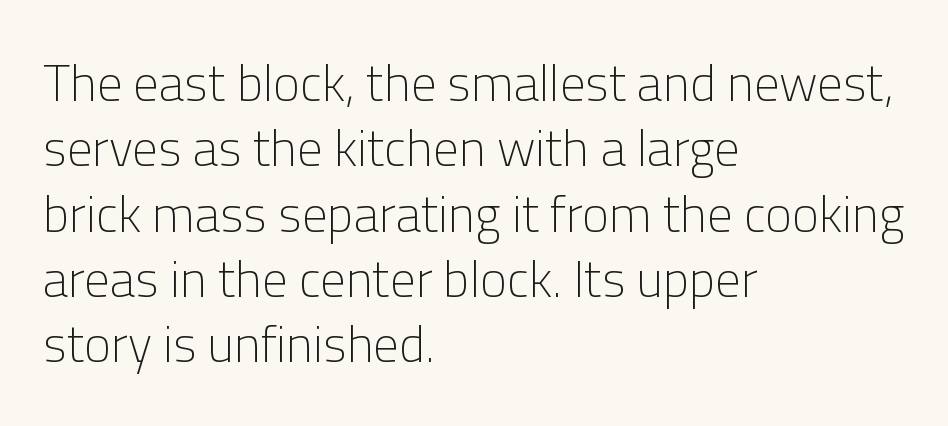
Q: Is the text bold? A: No.
Q: Is the text italic (slanted)? A: No, it is upright.
Q: Is the typeface a serif or a sans-serif typeface? A: Sans-serif.
Q: Is the text underlined? A: No.
Q: How is the paragraph aligned? A: Left-aligned.
Q: Is the spacing between letters normal or unusually wide? A: Normal.
Q: Is the spacing between lines tight, normal or loose? A: Normal.
Q: Width (condensed, normal, or wide)? A: Normal.
Q: Stroke contrast? A: Low.
Q: x-height? A: Medium.
Q: Monospaced? A: No.
